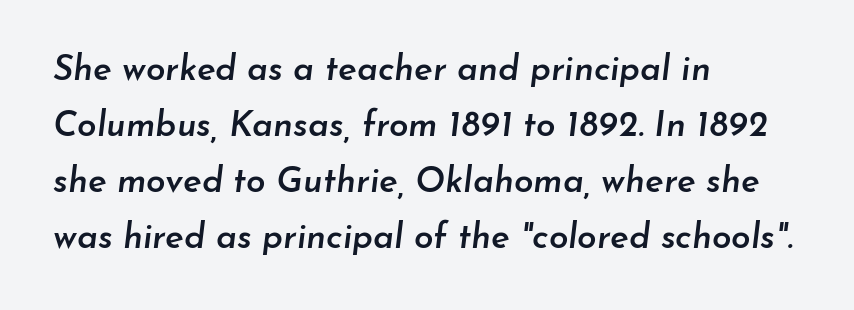
{"italic": "yes", "lean": "right", "slant_degrees": 7, "bold": "semi", "weight": "semibold", "width": "normal", "stroke_contrast": "low", "x_height": "small", "monospaced": "no", "underline": "no", "align": "left", "line_spacing": "normal", "line_spacing_ratio": 1.6, "letter_spacing": "normal", "letter_spacing_em": 0.0, "glyph_px": 35}
